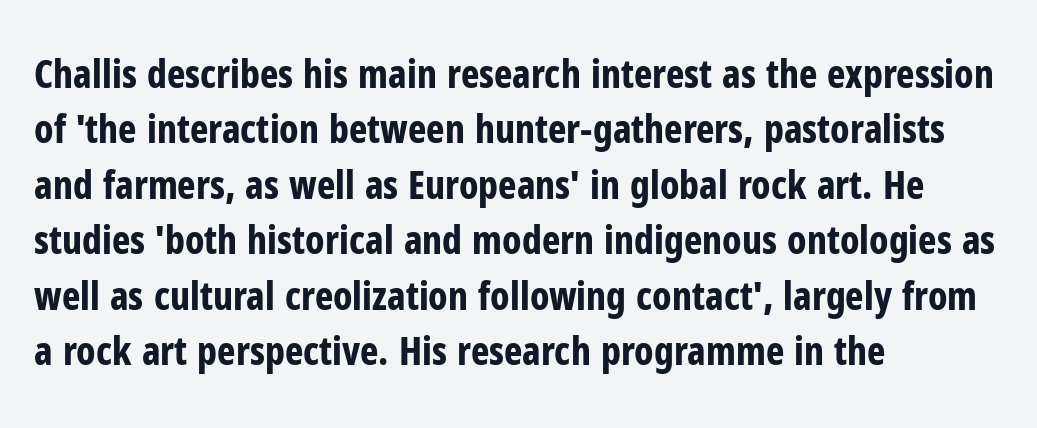
Varying glyph widths throughout — classic text-font behaviour. The zone under the glyphs is completely vacant. A typesetter would mark this as roman, not italic. Is the block centered? No — it sits flush against the left margin.
